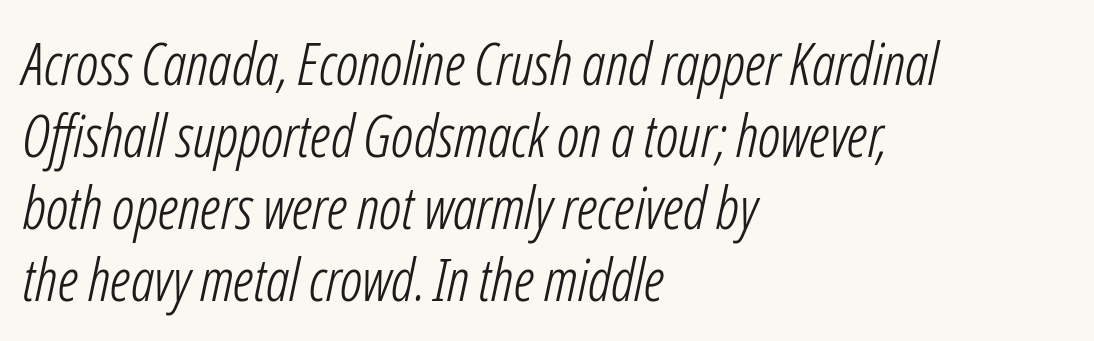
Q: Is the text bold? A: No.
Q: Is the text italic (slanted)? A: Yes, it leans right by about 12 degrees.
Q: Is the text underlined? A: No.
Q: How is the paragraph aligned? A: Left-aligned.
Q: Is the spacing between letters normal or unusually wide? A: Normal.
Q: Width (condensed, normal, or wide)? A: Condensed.
Q: Stroke contrast? A: Low.
Q: x-height? A: Medium.
Q: Monospaced? A: No.
